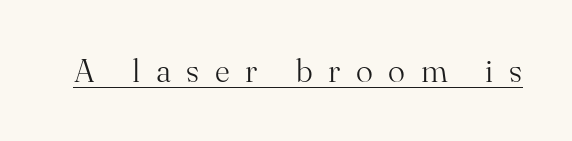
The image shows 32 px light serif type, upright; set unusually wide letter spacing (+0.49 em), underlined; medium stroke contrast and a small x-height.
